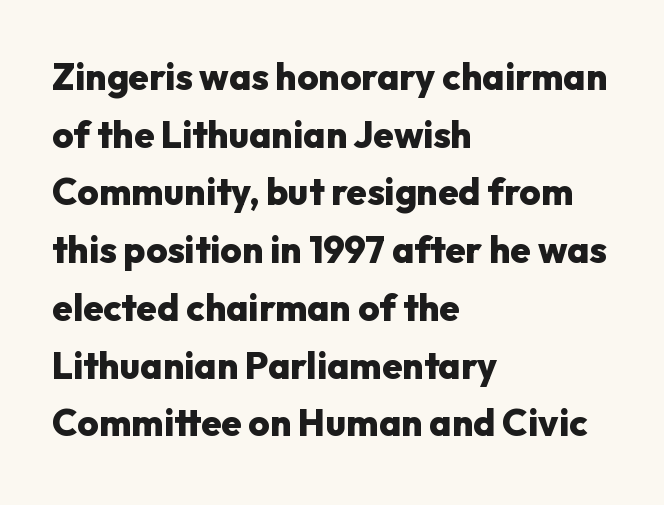
The image shows 37 px heavy sans-serif type, upright; set left-aligned, normal line spacing (1.56x), normal letter spacing, not underlined; low stroke contrast and a medium x-height.
